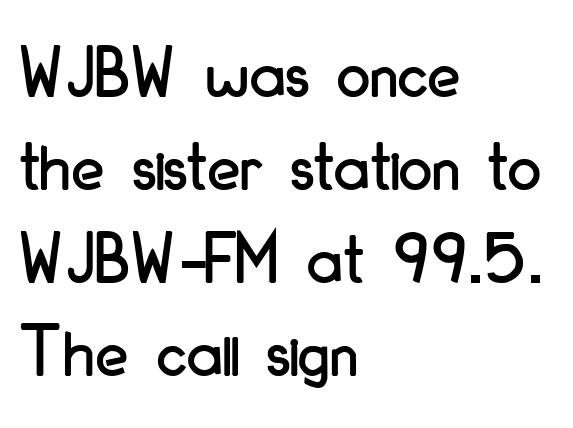
The image shows 75 px condensed sans-serif type, upright; set left-aligned, line spacing 1.24x, normal letter spacing, not underlined; low stroke contrast and a small x-height.
